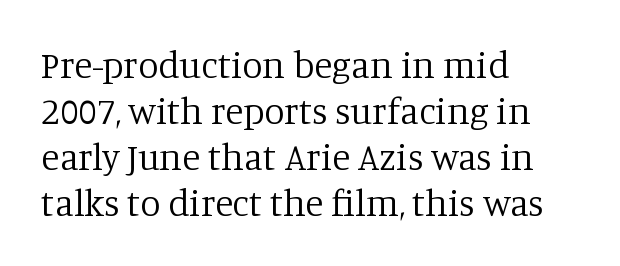
{"serif": "yes", "italic": "no", "bold": "no", "weight": "regular", "width": "normal", "stroke_contrast": "low", "x_height": "large", "monospaced": "no", "underline": "no", "align": "left", "line_spacing_ratio": 1.24, "letter_spacing": "normal", "letter_spacing_em": 0.0, "glyph_px": 37}
